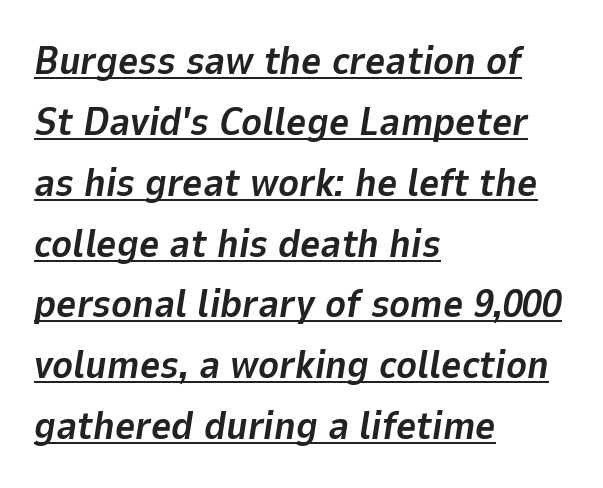
Q: Is the text bold? A: Yes.
Q: Is the text italic (slanted)? A: Yes, it leans right by about 9 degrees.
Q: Is the text underlined? A: Yes.
Q: How is the paragraph aligned? A: Left-aligned.
Q: Is the spacing between letters normal or unusually wide? A: Normal.
Q: Is the spacing between lines tight, normal or loose? A: Normal.
Q: Width (condensed, normal, or wide)? A: Normal.
Q: Stroke contrast? A: Low.
Q: x-height? A: Medium.
Q: Monospaced? A: No.
